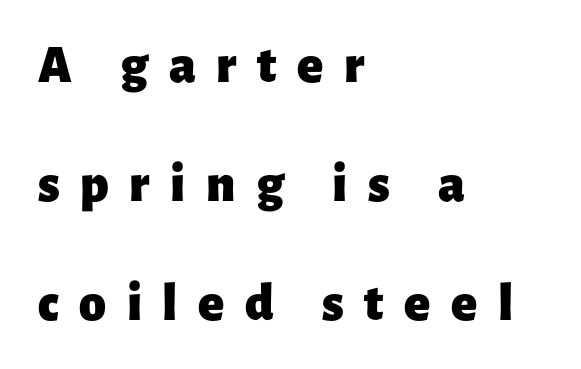
{"serif": "no", "italic": "no", "bold": "yes", "weight": "heavy", "width": "normal", "stroke_contrast": "low", "x_height": "medium", "monospaced": "no", "underline": "no", "align": "left", "line_spacing": "loose", "line_spacing_ratio": 2.2, "letter_spacing": "wide", "letter_spacing_em": 0.38, "glyph_px": 54}
